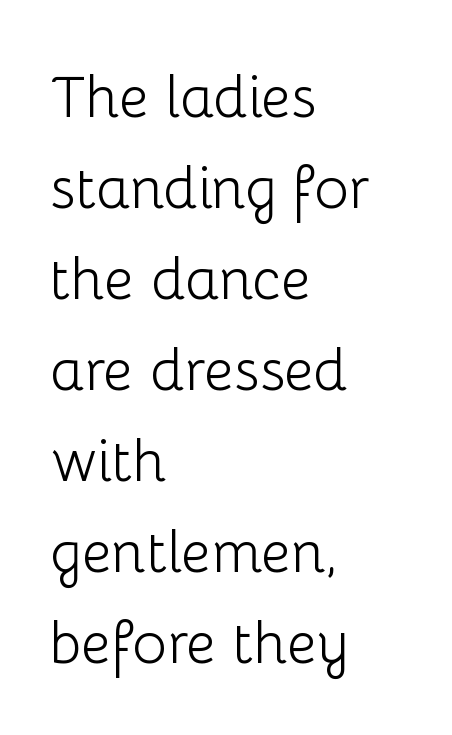
{"serif": "no", "italic": "no", "bold": "no", "weight": "light", "width": "normal", "stroke_contrast": "low", "x_height": "medium", "monospaced": "no", "underline": "no", "align": "left", "line_spacing": "normal", "line_spacing_ratio": 1.57, "letter_spacing": "normal", "letter_spacing_em": 0.0, "glyph_px": 58}
